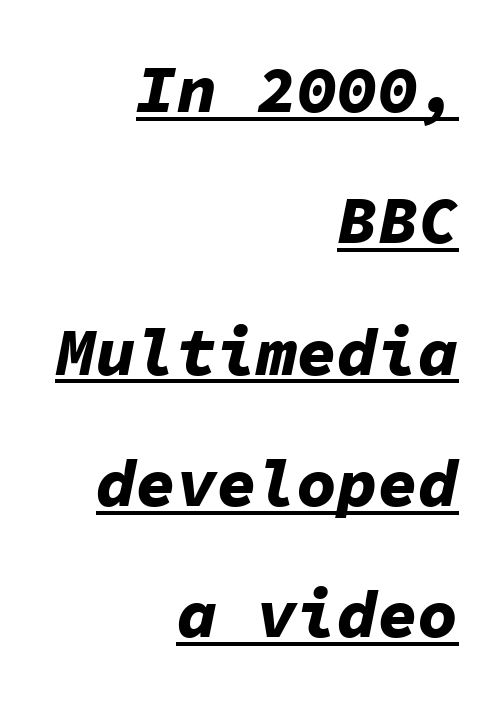
The image shows 67 px bold type, italic (leaning right), monospaced; set right-aligned, loose line spacing (1.96x), normal letter spacing, underlined; low stroke contrast and a medium x-height.
